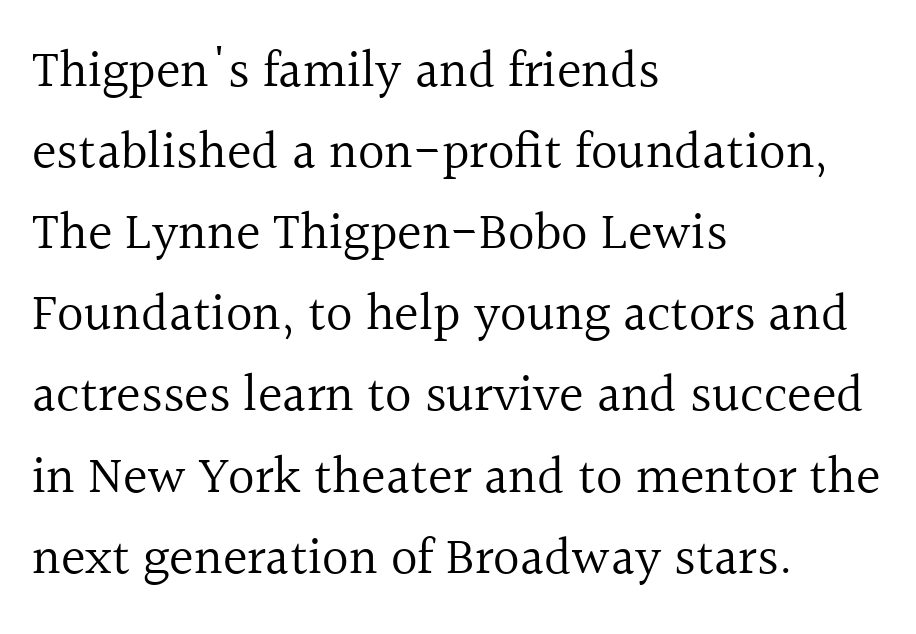
Q: Is the text bold? A: No.
Q: Is the text italic (slanted)? A: No, it is upright.
Q: Is the typeface a serif or a sans-serif typeface? A: Serif.
Q: Is the text underlined? A: No.
Q: How is the paragraph aligned? A: Left-aligned.
Q: Is the spacing between letters normal or unusually wide? A: Normal.
Q: Is the spacing between lines tight, normal or loose? A: Normal.
Q: Width (condensed, normal, or wide)? A: Normal.
Q: x-height? A: Medium.
Q: Monospaced? A: No.
